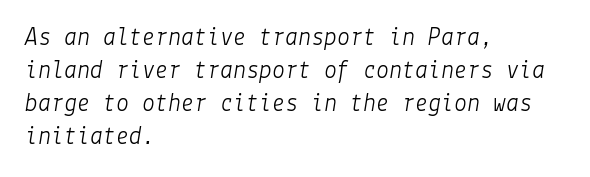
{"italic": "yes", "lean": "right", "slant_degrees": 9, "bold": "no", "underline": "no", "align": "left", "line_spacing": "normal", "line_spacing_ratio": 1.27, "letter_spacing": "normal", "letter_spacing_em": 0.0, "glyph_px": 26}
